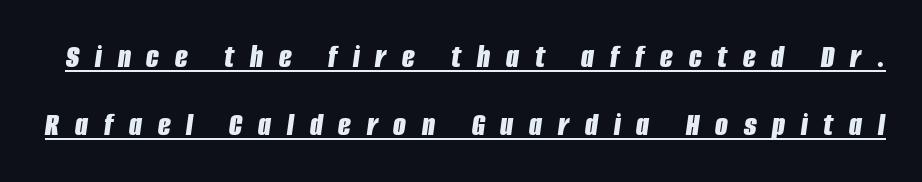
The image shows 33 px bold, condensed type, italic (leaning right); set loose line spacing (2.06x), unusually wide letter spacing (+0.48 em), underlined; low stroke contrast and a large x-height.
